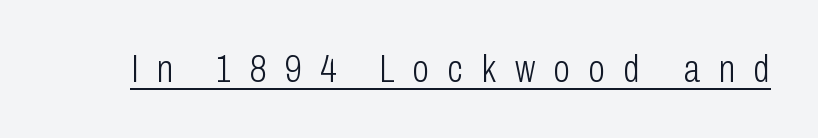
Q: Is the text bold? A: No.
Q: Is the text italic (slanted)? A: No, it is upright.
Q: Is the typeface a serif or a sans-serif typeface? A: Sans-serif.
Q: Is the text underlined? A: Yes.
Q: Is the spacing between letters normal or unusually wide? A: Unusually wide.
Q: Width (condensed, normal, or wide)? A: Condensed.
Q: Stroke contrast? A: Low.
Q: x-height? A: Medium.
Q: Monospaced? A: No.
